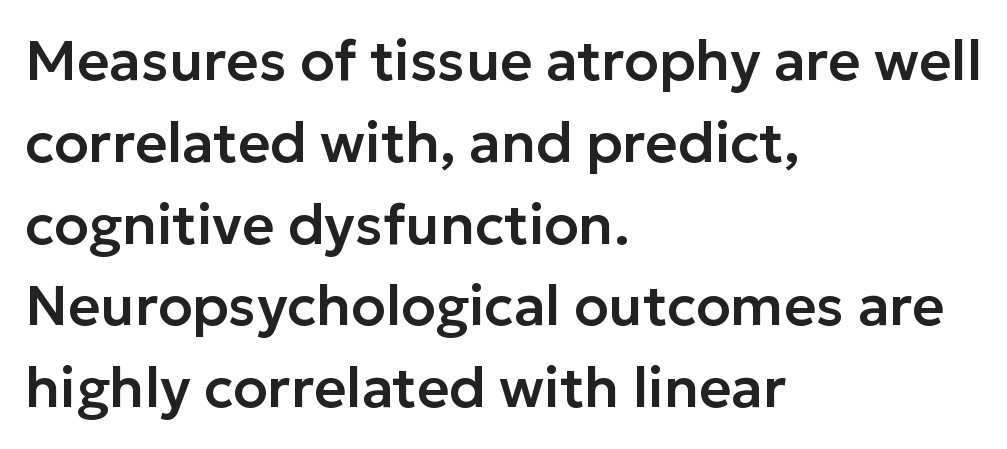
The image shows 56 px sans-serif type, upright; set left-aligned, normal line spacing (1.46x), normal letter spacing, not underlined; low stroke contrast and a medium x-height.
